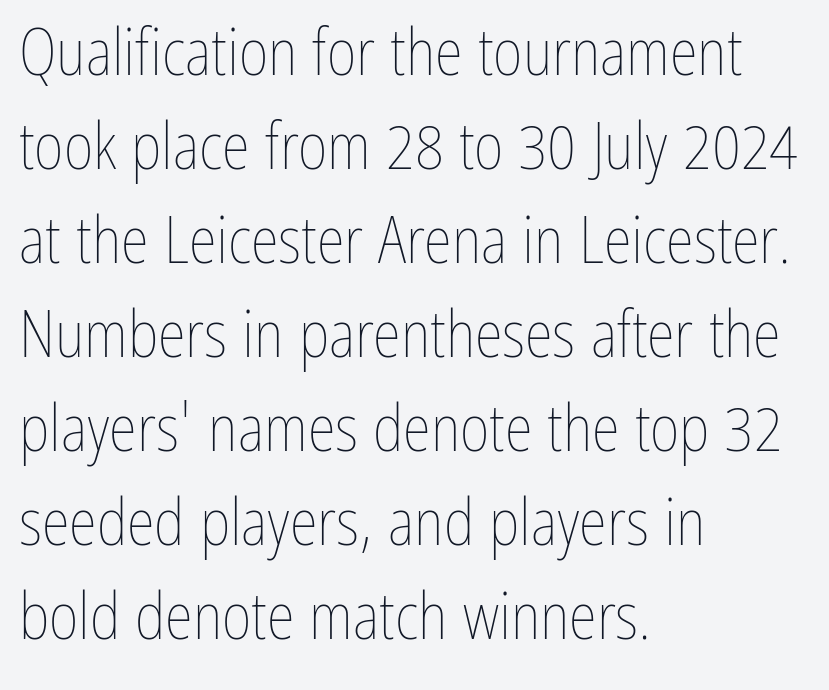
{"italic": "no", "bold": "no", "weight": "thin", "width": "condensed", "stroke_contrast": "low", "x_height": "medium", "monospaced": "no", "underline": "no", "align": "left", "line_spacing": "normal", "line_spacing_ratio": 1.47, "letter_spacing": "normal", "letter_spacing_em": 0.0, "glyph_px": 64}
